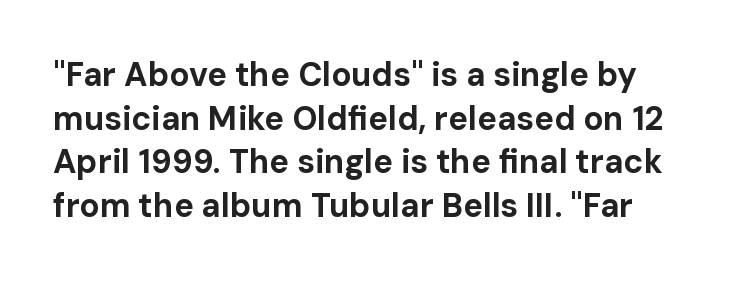
The image shows 33 px bold sans-serif type, upright; set normal line spacing (1.32x), normal letter spacing, not underlined; low stroke contrast and a medium x-height.
